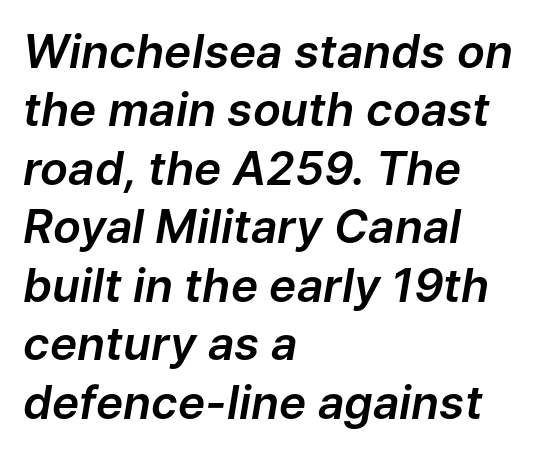
{"italic": "yes", "lean": "right", "slant_degrees": 9, "width": "normal", "stroke_contrast": "low", "x_height": "medium", "monospaced": "no", "underline": "no", "align": "left", "line_spacing": "normal", "line_spacing_ratio": 1.27, "letter_spacing": "normal", "letter_spacing_em": 0.0, "glyph_px": 46}
